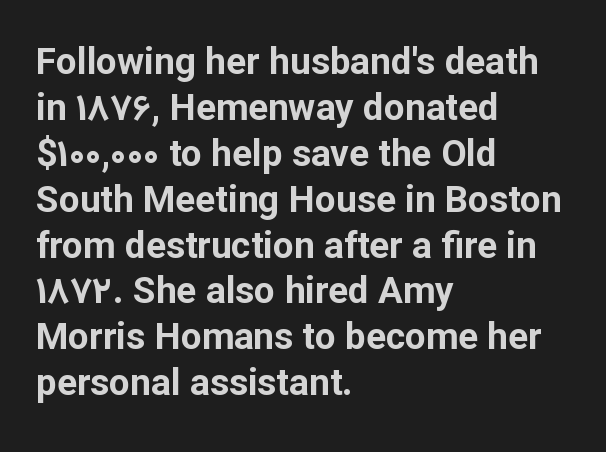
{"serif": "no", "italic": "no", "bold": "yes", "weight": "bold", "width": "normal", "stroke_contrast": "low", "x_height": "medium", "monospaced": "no", "underline": "no", "align": "left", "line_spacing_ratio": 1.24, "letter_spacing": "normal", "letter_spacing_em": 0.0, "glyph_px": 37}
